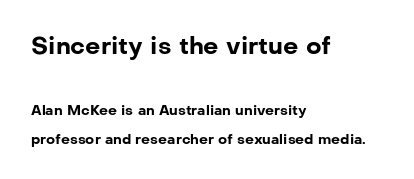
The image shows 24 px bold type, upright; set left-aligned, loose line spacing (2.1x), normal letter spacing, not underlined; the first (top) block is 1.71x larger.
